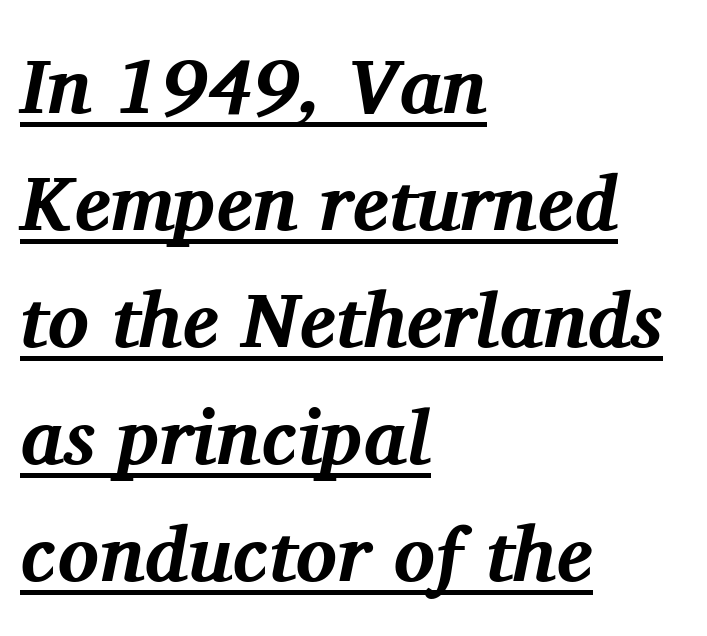
{"serif": "yes", "italic": "yes", "lean": "right", "slant_degrees": 11, "bold": "yes", "weight": "bold", "width": "normal", "stroke_contrast": "medium", "x_height": "medium", "monospaced": "no", "underline": "yes", "align": "left", "line_spacing": "normal", "line_spacing_ratio": 1.52, "letter_spacing": "normal", "letter_spacing_em": 0.0, "glyph_px": 77}
